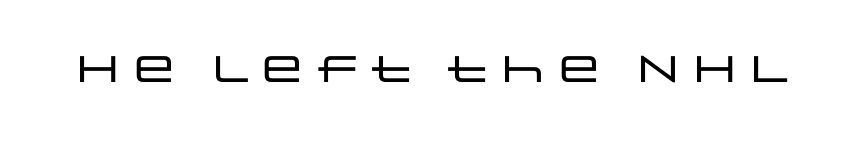
Q: Is the text italic (slanted)? A: No, it is upright.
Q: Is the typeface a serif or a sans-serif typeface? A: Sans-serif.
Q: Is the text underlined? A: No.
Q: Is the spacing between letters normal or unusually wide? A: Normal.
Q: Width (condensed, normal, or wide)? A: Wide.
Q: Stroke contrast? A: Low.
Q: x-height? A: Large.
Q: Monospaced? A: No.
